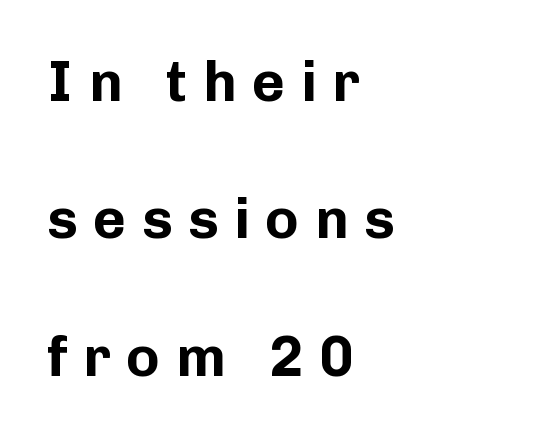
Quick note: interline space is abundant. The characters display no serif detailing; their extremities are plain. In terms of letterspacing, this is a distinctly airy, spread setting. One-word summary of the alignment: left. These words are printed bold, with thick strokes throughout. Posture: straight, roman, zero tilt.
